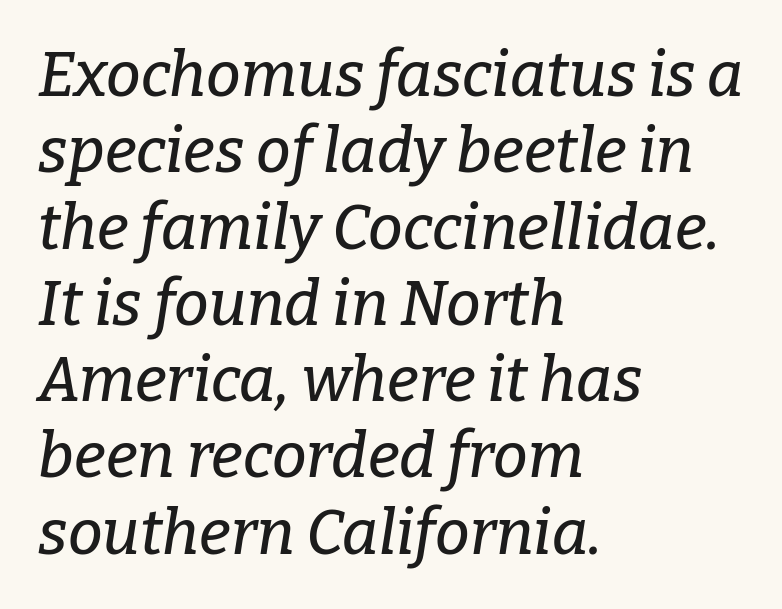
Would a proofreader flag this as italicized? Yes. Proportional: the letters do not fall into vertical columns. This sample uses plain, unmodified letter spacing. Glance below the letters and you will spot only blank space. The lines are quadded left.
